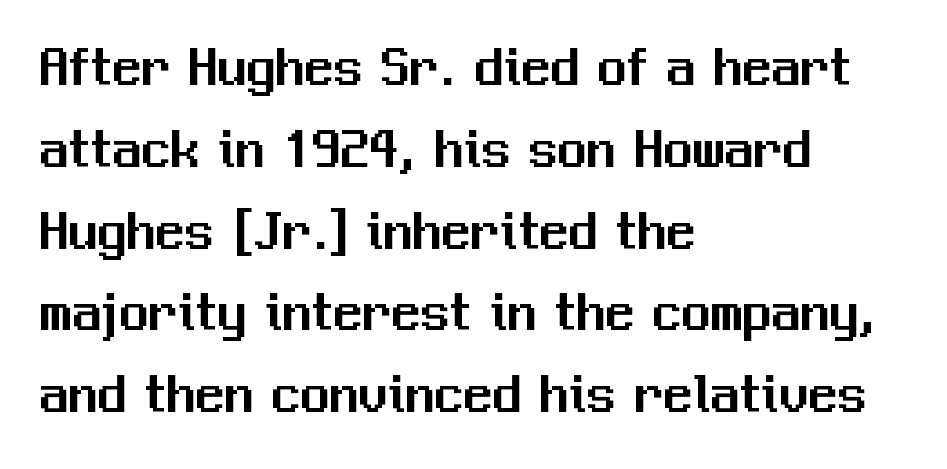
The image shows 58 px sans-serif type, upright; set left-aligned, normal line spacing (1.41x), normal letter spacing, not underlined; medium stroke contrast and a medium x-height.
